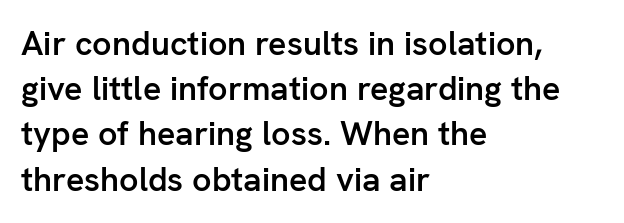
This is moderately heavy type, rendered in semibold. Successive baselines arrive at the customary interval. The passage is arranged the way most books set body copy — flush left. The passage shown is not underscored anywhere.
